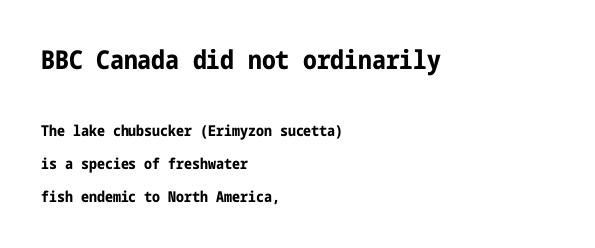
{"italic": "no", "bold": "yes", "underline": "no", "align": "left", "line_spacing": "loose", "line_spacing_ratio": 2.2, "letter_spacing": "normal", "letter_spacing_em": 0.0, "larger_block": "first", "size_ratio": 1.73, "glyph_px": 26}
